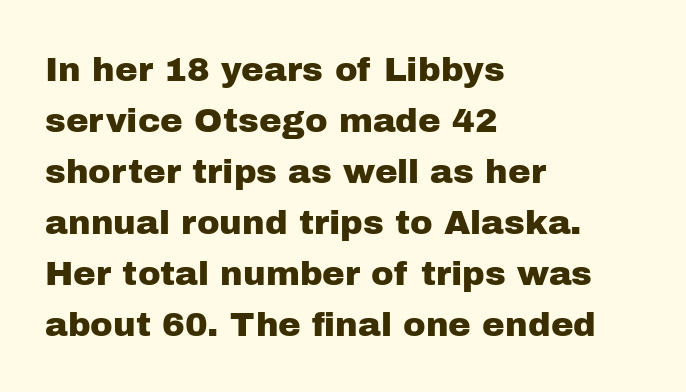
Q: Is the text italic (slanted)? A: No, it is upright.
Q: Is the typeface a serif or a sans-serif typeface? A: Sans-serif.
Q: Is the text underlined? A: No.
Q: How is the paragraph aligned? A: Left-aligned.
Q: Is the spacing between letters normal or unusually wide? A: Normal.
Q: Is the spacing between lines tight, normal or loose? A: Normal.
Q: Width (condensed, normal, or wide)? A: Normal.
Q: Stroke contrast? A: Low.
Q: x-height? A: Medium.
Q: Monospaced? A: No.
